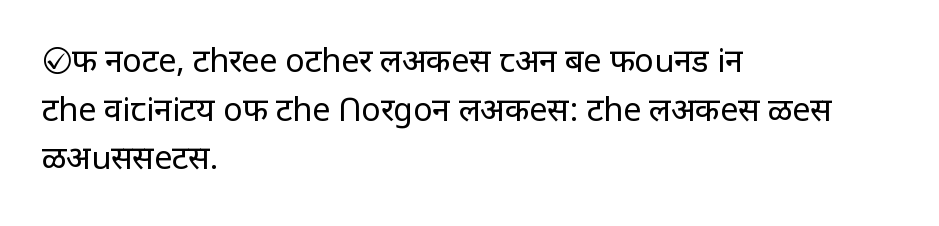
Q: Is the text bold? A: No.
Q: Is the text italic (slanted)? A: No, it is upright.
Q: Is the typeface a serif or a sans-serif typeface? A: Sans-serif.
Q: Is the text underlined? A: No.
Q: How is the paragraph aligned? A: Left-aligned.
Q: Is the spacing between letters normal or unusually wide? A: Normal.
Q: Is the spacing between lines tight, normal or loose? A: Normal.
Q: Width (condensed, normal, or wide)? A: Normal.
Q: Stroke contrast? A: Low.
Q: x-height? A: Large.
Q: Monospaced? A: No.
